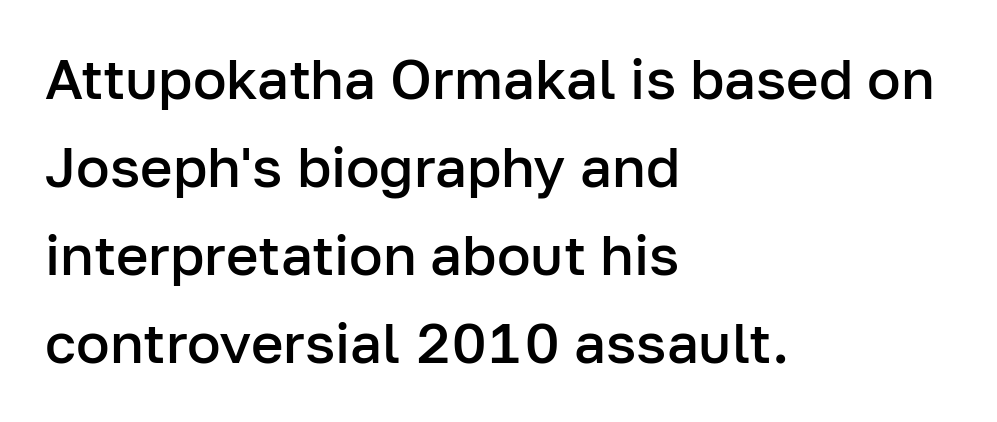
The image shows 56 px semibold sans-serif type, upright; set left-aligned, normal line spacing (1.57x), normal letter spacing, not underlined; low stroke contrast and a medium x-height.
